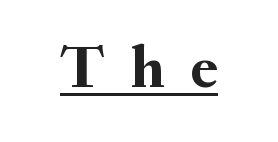
A typesetter would call this proportional, since set widths differ per character. The face used here is seriffed, in the tradition of book romans. The tracking jumps out immediately: characters are airy and widely separated. When letters stand straight like this, we call the style roman or upright. The glyphs are accompanied by a horizontal stroke just below them.
